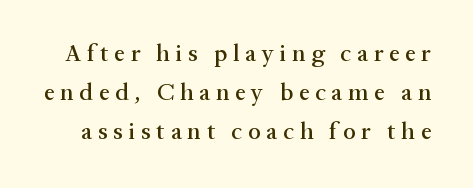
The image shows 24 px text type, upright; set normal line spacing (1.63x), unusually wide letter spacing (+0.24 em), not underlined.
